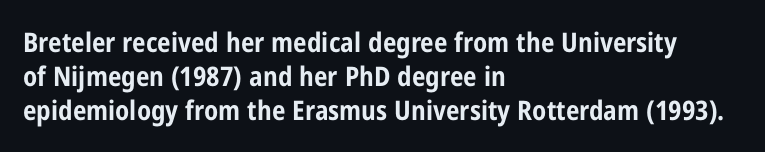
{"italic": "no", "bold": "yes", "underline": "no", "align": "left", "line_spacing": "normal", "line_spacing_ratio": 1.26, "letter_spacing": "normal", "letter_spacing_em": 0.0, "glyph_px": 27}
